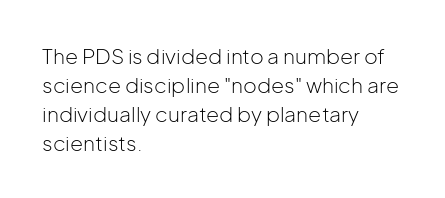
Q: Is the text bold? A: No.
Q: Is the text italic (slanted)? A: No, it is upright.
Q: Is the text underlined? A: No.
Q: How is the paragraph aligned? A: Left-aligned.
Q: Is the spacing between letters normal or unusually wide? A: Normal.
Q: Is the spacing between lines tight, normal or loose? A: Normal.
